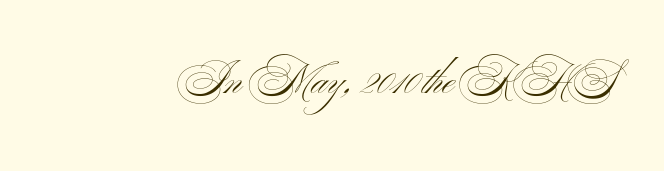
The characters display no serif detailing; their extremities are plain. Words float on clear page, feet unadorned. Here the designer chose a conventional face with non-uniform glyph widths. Look at the tracking — it's just the regular setting, nothing added.
